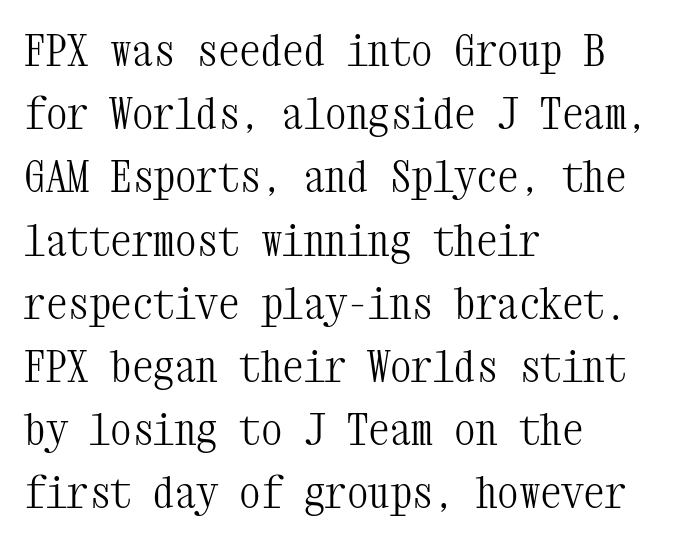
Bare-footed words on every line. This sample has the even, mechanical cadence of fixed-width lettering. This rendering uses left alignment, leaving the right contour irregular. The lines sit at an ordinary, default distance from one another. Students, note that the glyphs here touch the page at normal intervals.
